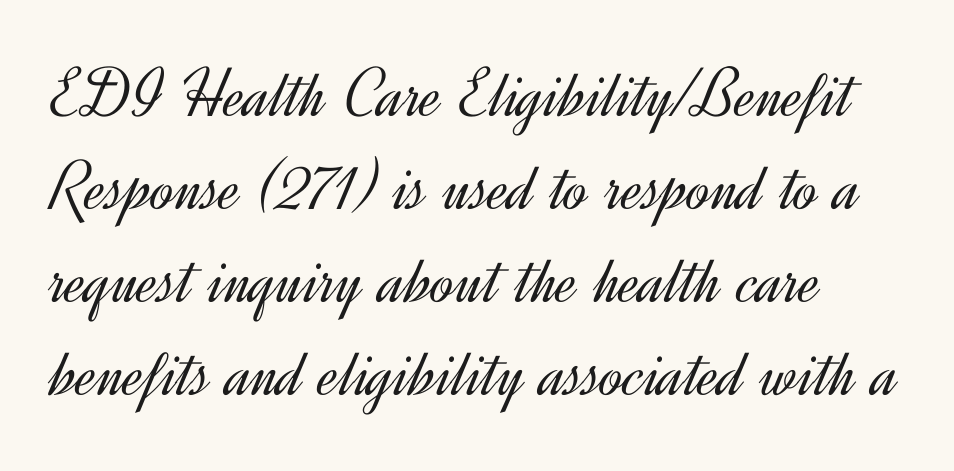
Q: Is the text bold? A: No.
Q: Is the text italic (slanted)? A: Yes.
Q: Is the typeface a serif or a sans-serif typeface? A: Sans-serif.
Q: Is the text underlined? A: No.
Q: Is the spacing between letters normal or unusually wide? A: Normal.
Q: Is the spacing between lines tight, normal or loose? A: Normal.
Q: Width (condensed, normal, or wide)? A: Normal.
Q: x-height? A: Small.
Q: Monospaced? A: No.
